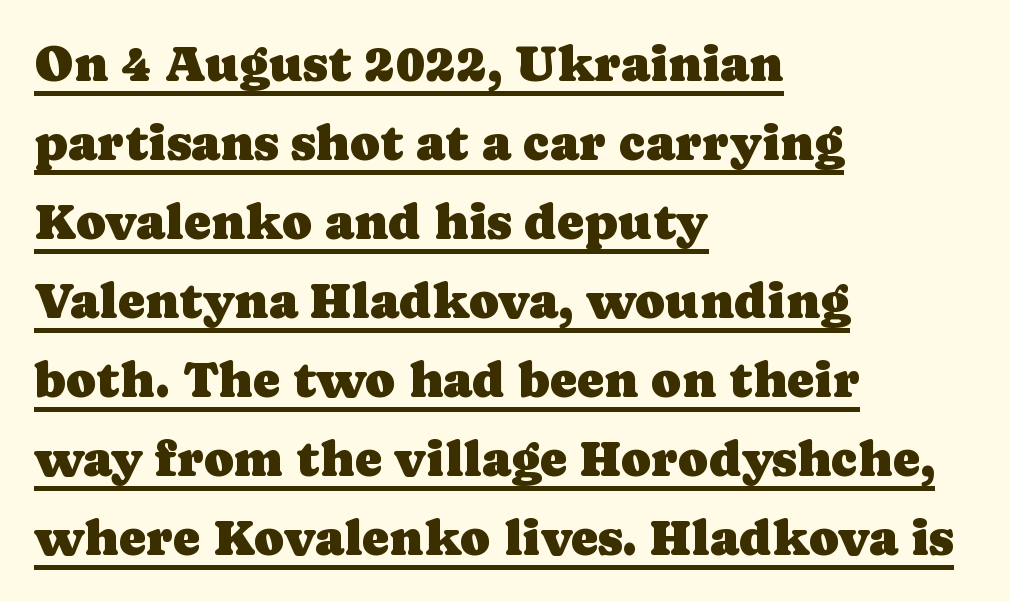
Italic: no, the glyphs are upright roman. Observe the ordinary spacing: letters are neighbours, not strangers. Type style note: has serifs. The sample's only ornament is a line tracing under the words. Honestly, the row spacing looks completely unremarkable. Line starts are locked; line ends wander.
